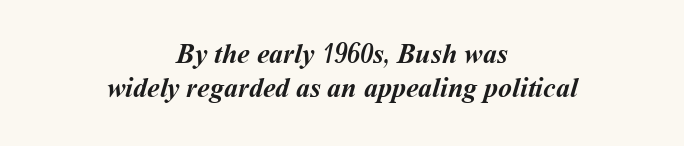
{"bold": "yes", "weight": "semibold", "width": "normal", "stroke_contrast": "medium", "x_height": "medium", "monospaced": "no", "underline": "no", "align": "center", "line_spacing_ratio": 1.21, "letter_spacing": "normal", "letter_spacing_em": 0.0, "glyph_px": 28}
